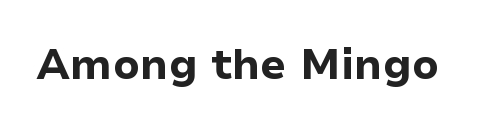
The image shows 42 px bold sans-serif type, upright; set normal letter spacing, not underlined; low stroke contrast and a medium x-height.
